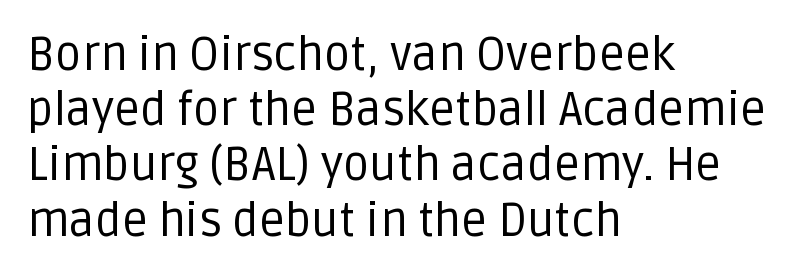
Q: Is the text bold? A: No.
Q: Is the text italic (slanted)? A: No, it is upright.
Q: Is the typeface a serif or a sans-serif typeface? A: Sans-serif.
Q: Is the text underlined? A: No.
Q: How is the paragraph aligned? A: Left-aligned.
Q: Is the spacing between letters normal or unusually wide? A: Normal.
Q: Width (condensed, normal, or wide)? A: Normal.
Q: Stroke contrast? A: Low.
Q: x-height? A: Large.
Q: Monospaced? A: No.
